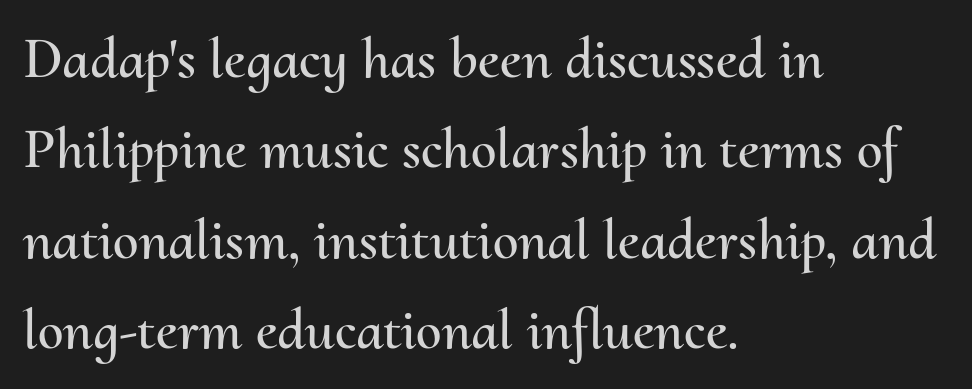
The rag falls on the right side of this text block. This sample uses an upright cut, with every glyph sitting square on the baseline. Unmarked baselines from the first word to the last. Each word holds together tightly as a unit, with standard inter-letter gaps. Varying glyph widths throughout — classic text-font behaviour.
